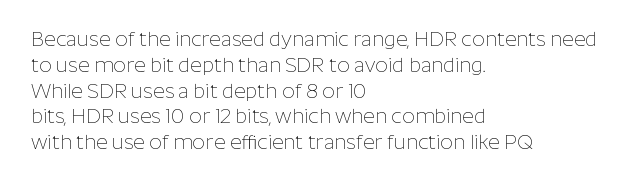
{"italic": "no", "bold": "no", "underline": "no", "align": "left", "line_spacing": "normal", "line_spacing_ratio": 1.29, "letter_spacing": "normal", "letter_spacing_em": 0.0, "glyph_px": 20}
